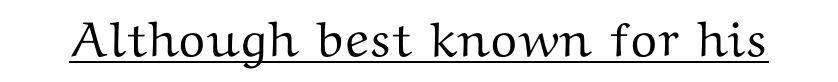
{"serif": "yes", "italic": "no", "width": "wide", "stroke_contrast": "medium", "x_height": "medium", "monospaced": "no", "underline": "yes", "letter_spacing": "normal", "letter_spacing_em": 0.0, "glyph_px": 50}
